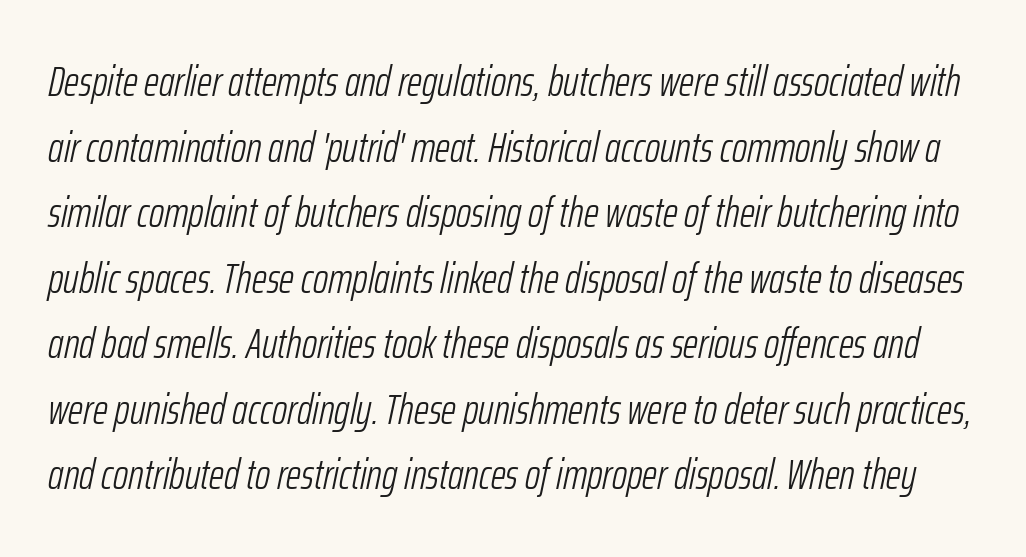
Q: Is the text bold? A: No.
Q: Is the text italic (slanted)? A: Yes, it leans right by about 12 degrees.
Q: Is the text underlined? A: No.
Q: Is the spacing between letters normal or unusually wide? A: Normal.
Q: Is the spacing between lines tight, normal or loose? A: Normal.
Q: Width (condensed, normal, or wide)? A: Condensed.
Q: Stroke contrast? A: Low.
Q: x-height? A: Medium.
Q: Monospaced? A: No.
